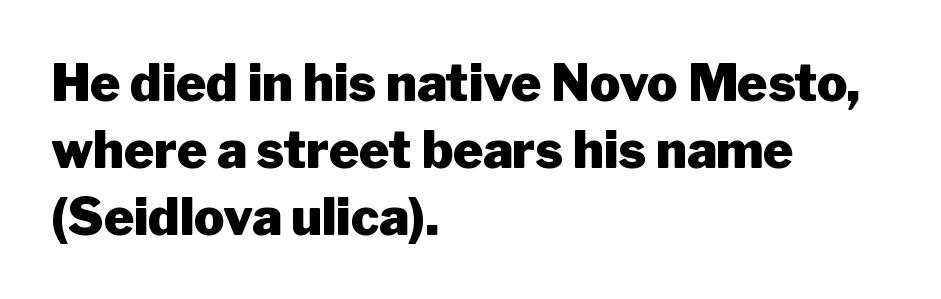
Q: Is the text bold? A: Yes.
Q: Is the text italic (slanted)? A: No, it is upright.
Q: Is the typeface a serif or a sans-serif typeface? A: Sans-serif.
Q: Is the text underlined? A: No.
Q: How is the paragraph aligned? A: Left-aligned.
Q: Is the spacing between letters normal or unusually wide? A: Normal.
Q: Is the spacing between lines tight, normal or loose? A: Normal.
Q: Width (condensed, normal, or wide)? A: Normal.
Q: Stroke contrast? A: Low.
Q: x-height? A: Medium.
Q: Monospaced? A: No.
